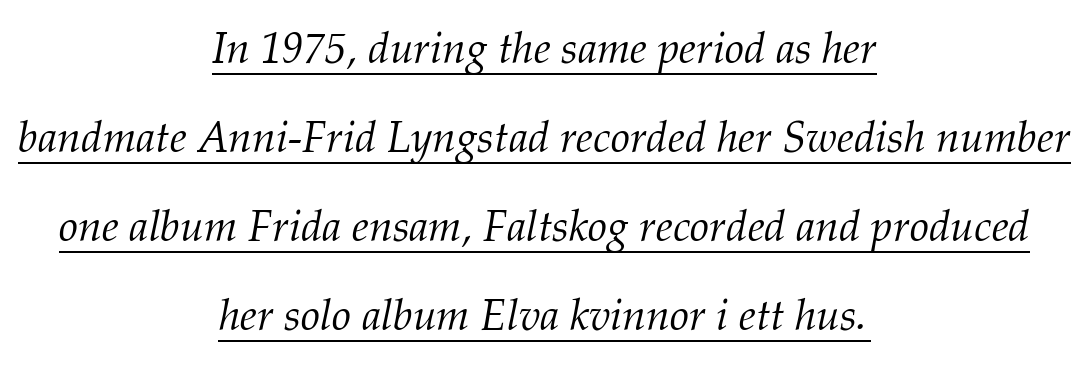
A typesetter would call this leading open, well beyond the default. Think of a printed novel: that variable character pitch is what you see here. What decoration does the sample have? An underline. Classification — serif. The face looks like a standard text weight, possibly lighter.
